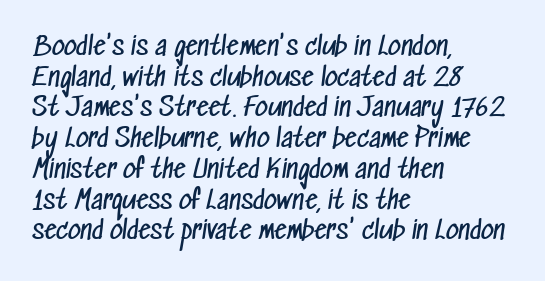
Standard letterfit; no display-style spreading of the glyphs. Visually the block forms a straight wall on the left and a jagged coastline on the right. Plain, unruled lines of type. Weight: not bold — regular or lighter.
